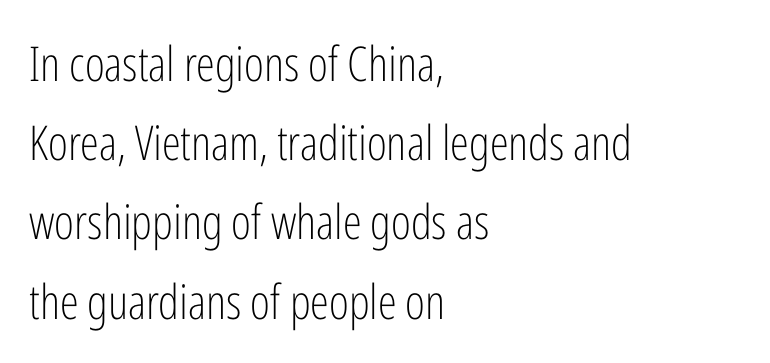
The image shows 48 px light, condensed sans-serif type, upright; set left-aligned, normal line spacing (1.65x), normal letter spacing, not underlined; low stroke contrast and a medium x-height.
